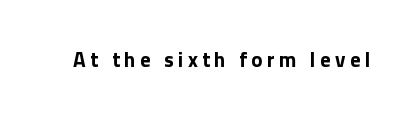
Strokes here are thick enough to call this a true bold. Designer's note — italics off, roman on. Glance below the letters and you will spot only blank space. How are the letters spaced? Widely, with obvious added tracking.
